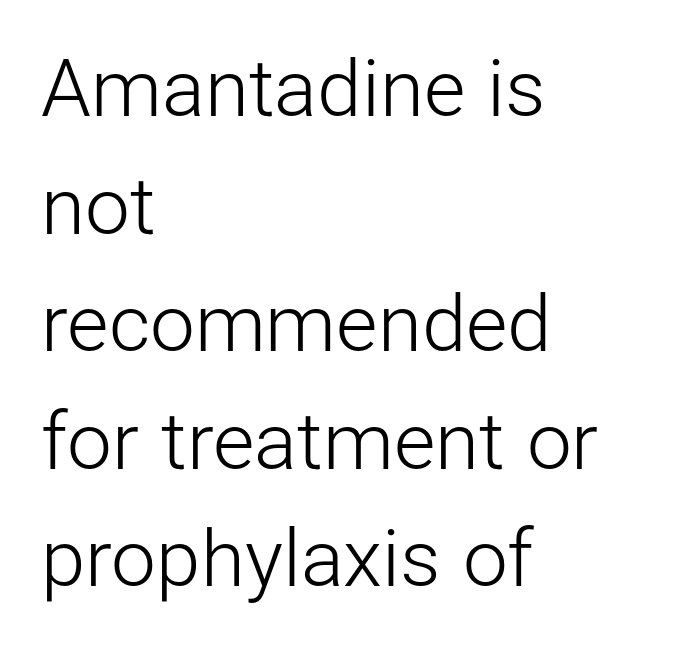
{"serif": "no", "italic": "no", "bold": "no", "weight": "light", "width": "normal", "stroke_contrast": "low", "x_height": "medium", "monospaced": "no", "underline": "no", "align": "left", "line_spacing": "normal", "line_spacing_ratio": 1.47, "letter_spacing": "normal", "letter_spacing_em": 0.0, "glyph_px": 80}
